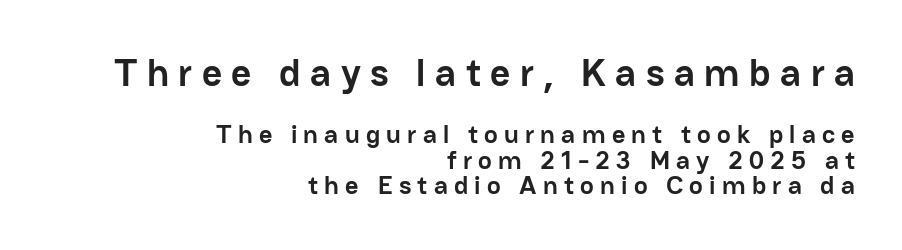
{"serif": "no", "italic": "no", "bold": "yes", "weight": "semibold", "width": "normal", "stroke_contrast": "low", "x_height": "medium", "monospaced": "no", "underline": "no", "align": "right", "line_spacing": "tight", "line_spacing_ratio": 0.99, "letter_spacing": "wide", "letter_spacing_em": 0.24, "larger_block": "first", "size_ratio": 1.5, "glyph_px": 39}
